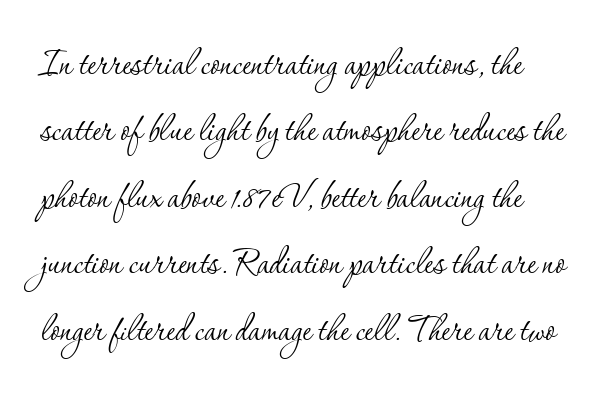
The image shows 44 px thin serif type; set normal line spacing (1.51x), normal letter spacing, not underlined; low stroke contrast and a small x-height.
